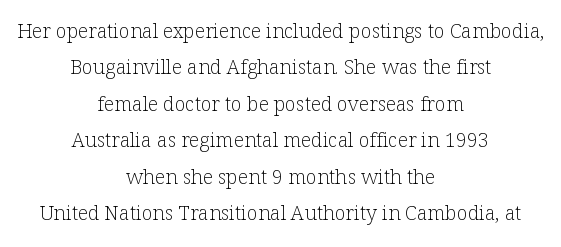
{"italic": "no", "bold": "no", "underline": "no", "align": "center", "line_spacing_ratio": 1.82, "letter_spacing": "normal", "letter_spacing_em": 0.0, "glyph_px": 20}
